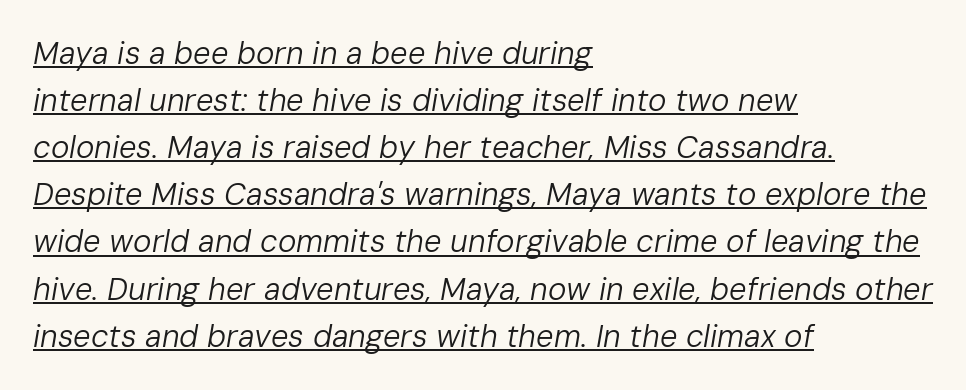
Unbolded letterforms with no extra heft. The typesetter chose a ragged-right arrangement here. What decoration does the sample have? An underline. Proportional: the letters do not fall into vertical columns. Does extra space separate the letters? No, they use regular spacing. Notice how the stems are inclined rather than vertical — that's the hallmark of italics.
